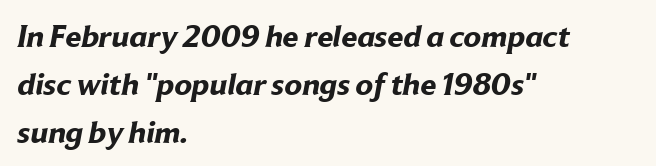
{"serif": "no", "bold": "yes", "weight": "bold", "width": "normal", "stroke_contrast": "low", "x_height": "medium", "monospaced": "no", "underline": "no", "align": "left", "line_spacing": "normal", "line_spacing_ratio": 1.5, "letter_spacing": "normal", "letter_spacing_em": 0.0, "glyph_px": 32}
